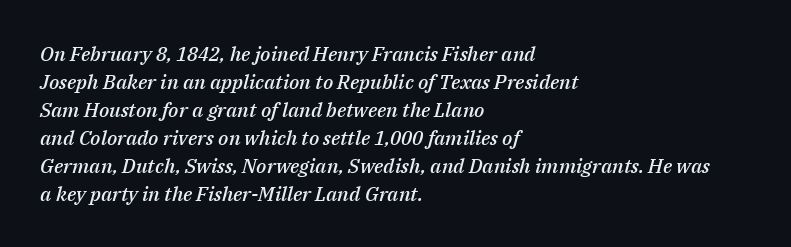
{"italic": "yes", "lean": "right", "slant_degrees": 14, "bold": "semi", "underline": "no", "align": "left", "line_spacing": "normal", "line_spacing_ratio": 1.4, "letter_spacing": "normal", "letter_spacing_em": 0.0, "glyph_px": 20}
